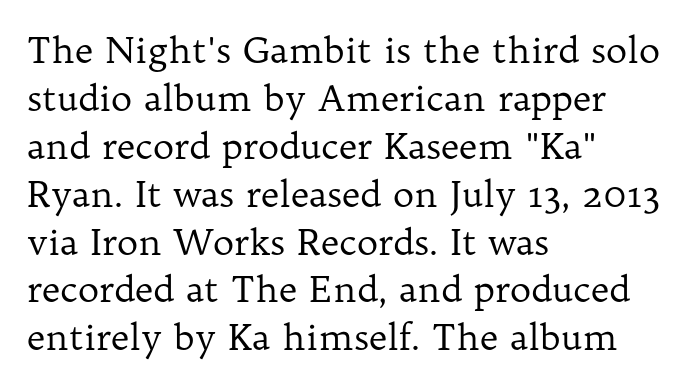
{"serif": "yes", "italic": "no", "bold": "no", "weight": "regular", "width": "normal", "stroke_contrast": "low", "x_height": "medium", "monospaced": "no", "underline": "no", "align": "left", "line_spacing": "normal", "line_spacing_ratio": 1.33, "letter_spacing": "normal", "letter_spacing_em": 0.0, "glyph_px": 36}
